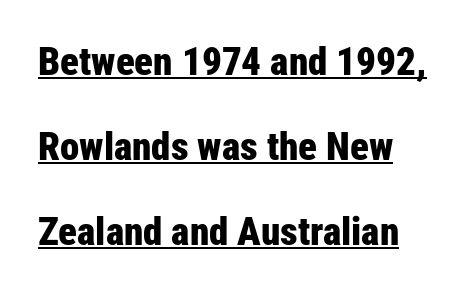
{"serif": "no", "italic": "no", "bold": "yes", "weight": "bold", "width": "condensed", "stroke_contrast": "low", "x_height": "medium", "monospaced": "no", "underline": "yes", "line_spacing": "loose", "line_spacing_ratio": 2.18, "letter_spacing": "normal", "letter_spacing_em": 0.0, "glyph_px": 39}
